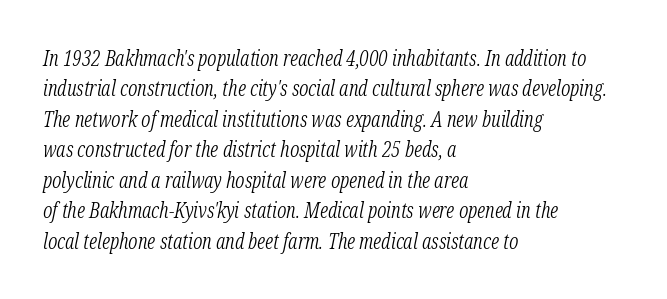
Q: Is the text bold? A: No.
Q: Is the text italic (slanted)? A: Yes, it leans right by about 12 degrees.
Q: Is the text underlined? A: No.
Q: How is the paragraph aligned? A: Left-aligned.
Q: Is the spacing between letters normal or unusually wide? A: Normal.
Q: Is the spacing between lines tight, normal or loose? A: Normal.
